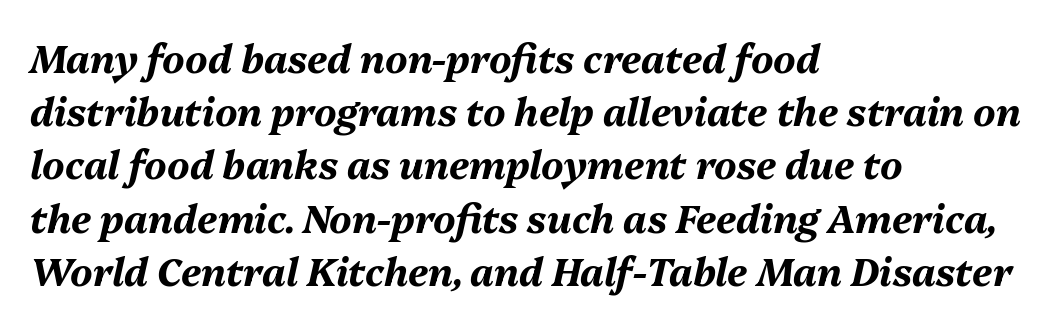
The image shows 38 px bold type, italic (leaning right); set left-aligned, normal line spacing (1.4x), normal letter spacing, not underlined; medium stroke contrast and a medium x-height.
